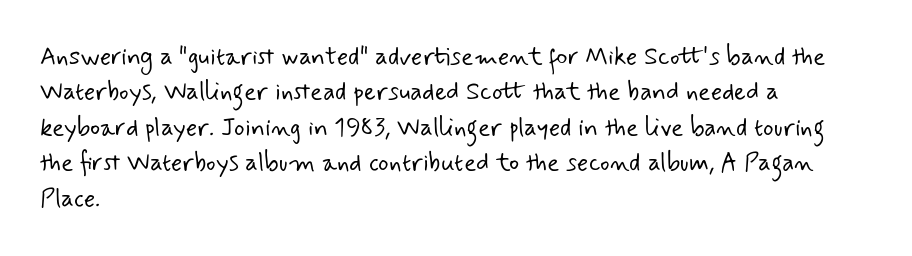
Q: Is the text bold? A: No.
Q: Is the text underlined? A: No.
Q: How is the paragraph aligned? A: Left-aligned.
Q: Is the spacing between letters normal or unusually wide? A: Normal.
Q: Is the spacing between lines tight, normal or loose? A: Normal.
